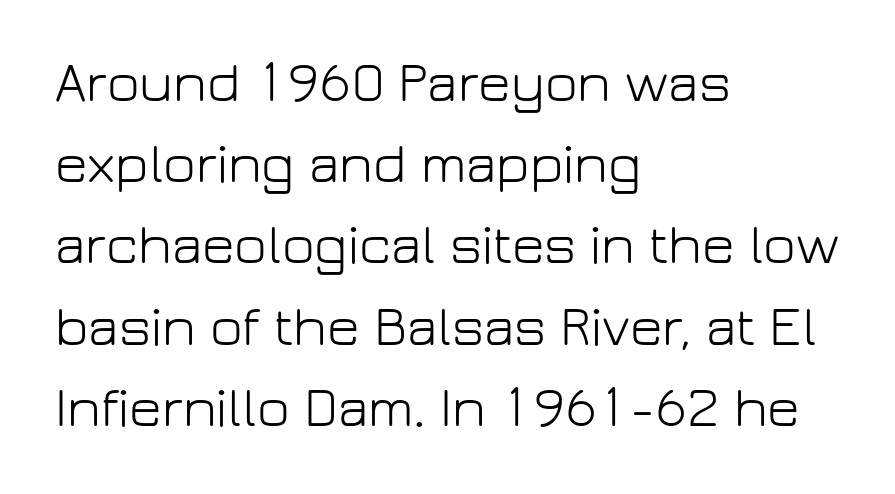
Varying glyph widths throughout — classic text-font behaviour. The lettering holds an erect, upright posture throughout. Letters rest on an invisible, unmarked baseline. Check where the strokes stop: nothing finishes them off — pure sans. Compared with a typical body face, this is equally light or lighter still. Horizontally, the lines are justified to the leading edge only.
